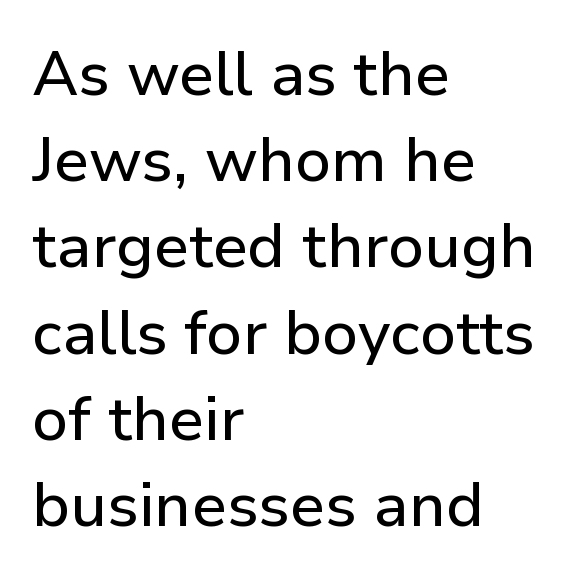
{"serif": "no", "italic": "no", "width": "normal", "stroke_contrast": "low", "x_height": "medium", "monospaced": "no", "underline": "no", "align": "left", "line_spacing": "normal", "line_spacing_ratio": 1.39, "letter_spacing": "normal", "letter_spacing_em": 0.0, "glyph_px": 62}
